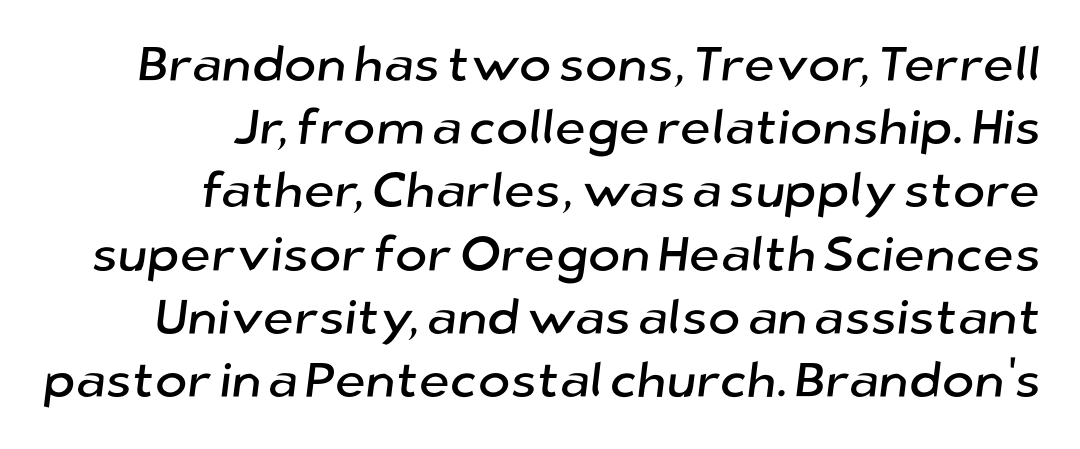
The passage shown is typed in a proportional face where columns would drift. The leading is moderate, giving the passage an even texture. The rendering shows plain stroke endings on the letterforms — a sans-serif design. The type is set solid horizontally, with unmodified tracking. Reading down the block, your eye finds every line finishing at a fixed right position. The strip under each line holds only bare page.
